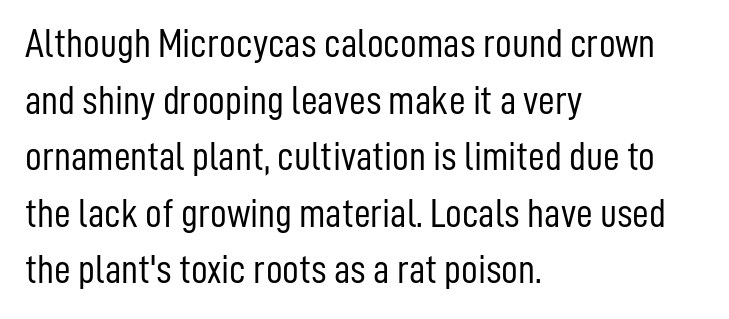
The foot of each line stays bare and open. The setting favours the left margin, as ordinary paragraphs usually do. Think of a printed novel: that variable character pitch is what you see here. This is roman type, the default non-slanted kind.
